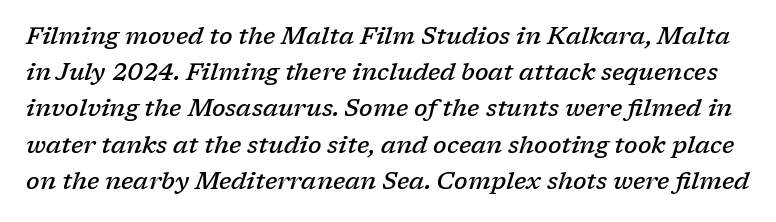
Look at the stroke-to-counter ratio: somewhat heavy, a semibold. The letters sit at their default tracking, neither squeezed nor spread. The rows are spaced the way most documents space them. The typography opts for an oblique posture over an upright one.
